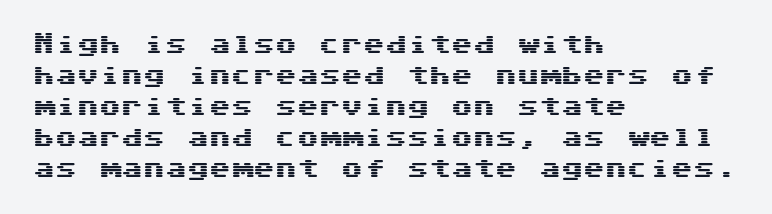
{"italic": "no", "underline": "no", "align": "left", "line_spacing": "normal", "line_spacing_ratio": 1.41, "letter_spacing": "normal", "letter_spacing_em": 0.0, "glyph_px": 22}
